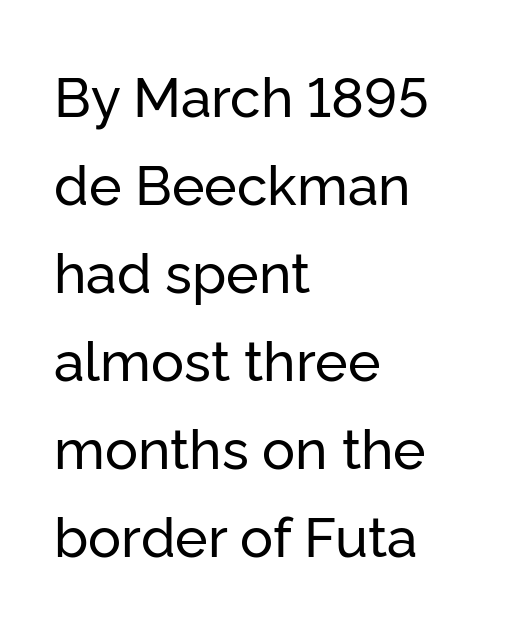
The image shows 55 px sans-serif type, upright; set left-aligned, normal line spacing (1.6x), normal letter spacing, not underlined; low stroke contrast and a medium x-height.
